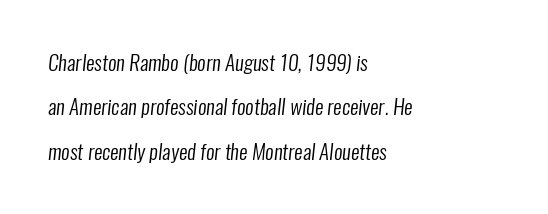
Q: Is the text bold? A: No.
Q: Is the text underlined? A: No.
Q: How is the paragraph aligned? A: Left-aligned.
Q: Is the spacing between letters normal or unusually wide? A: Normal.
Q: Is the spacing between lines tight, normal or loose? A: Loose.
